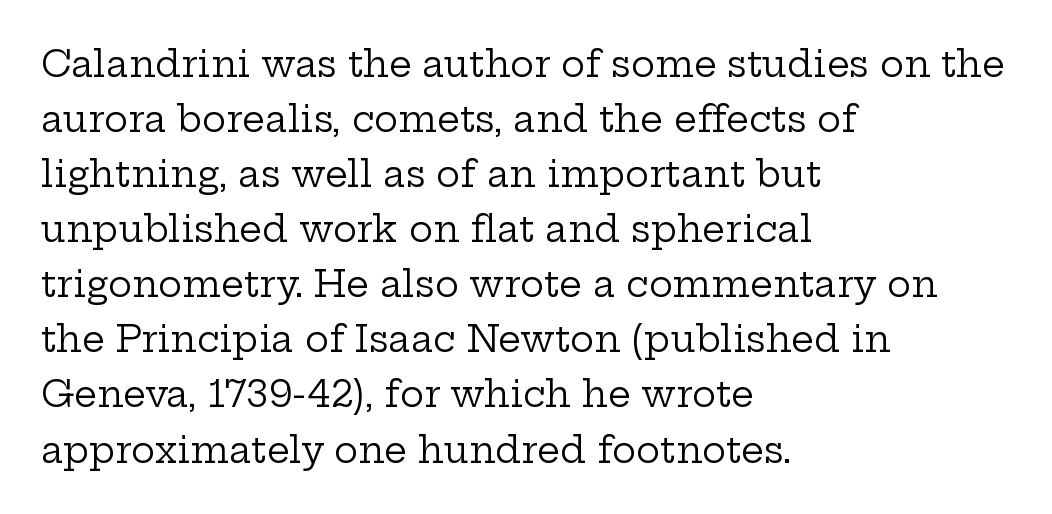
{"serif": "yes", "italic": "no", "bold": "no", "weight": "regular", "width": "wide", "stroke_contrast": "low", "x_height": "medium", "monospaced": "no", "underline": "no", "align": "left", "line_spacing": "normal", "line_spacing_ratio": 1.53, "letter_spacing": "normal", "letter_spacing_em": 0.0, "glyph_px": 36}
